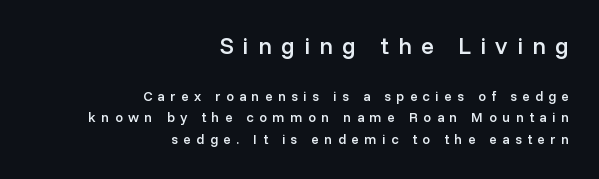
The image shows 24 px text type, upright; set right-aligned, normal line spacing (1.56x), unusually wide letter spacing (+0.38 em), not underlined; the first (top) block is 1.71x larger.
